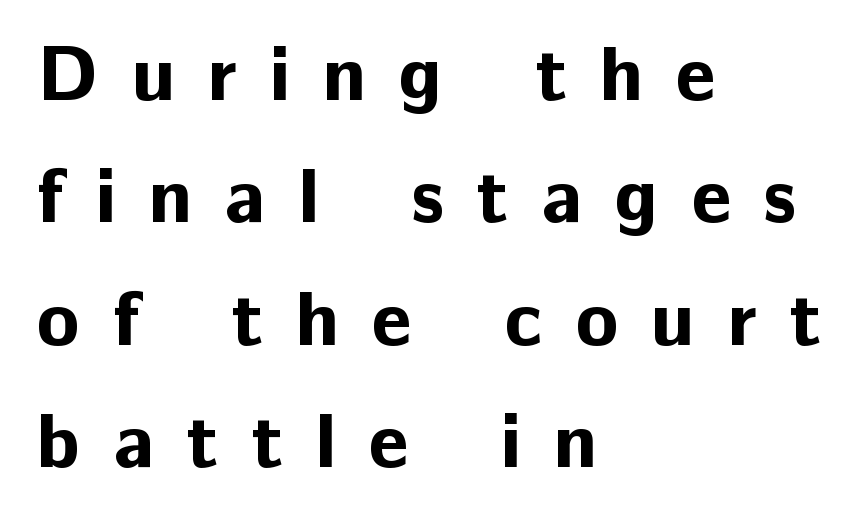
{"serif": "no", "italic": "no", "bold": "yes", "weight": "bold", "width": "normal", "stroke_contrast": "low", "x_height": "medium", "monospaced": "no", "underline": "no", "align": "left", "line_spacing": "normal", "line_spacing_ratio": 1.57, "letter_spacing": "wide", "letter_spacing_em": 0.42, "glyph_px": 78}
